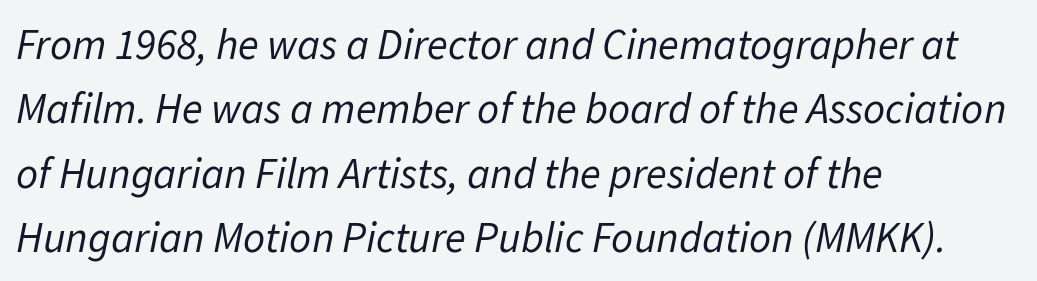
The image shows 43 px regular-weight type, italic (leaning right); set left-aligned, normal line spacing (1.5x), normal letter spacing, not underlined; low stroke contrast and a medium x-height.
